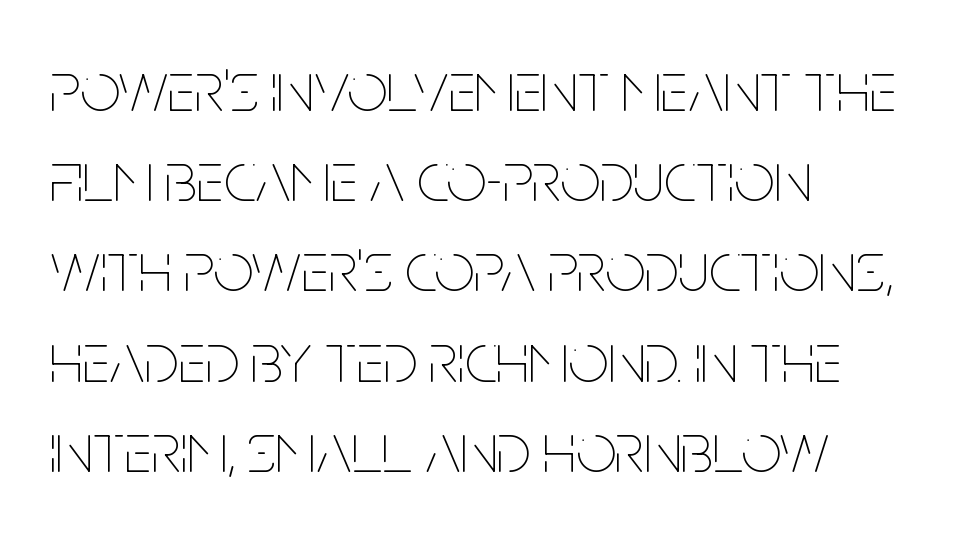
{"italic": "no", "bold": "no", "weight": "thin", "width": "condensed", "stroke_contrast": "low", "x_height": "large", "monospaced": "no", "underline": "no", "align": "left", "line_spacing": "normal", "line_spacing_ratio": 1.27, "letter_spacing": "normal", "letter_spacing_em": 0.0, "glyph_px": 71}
